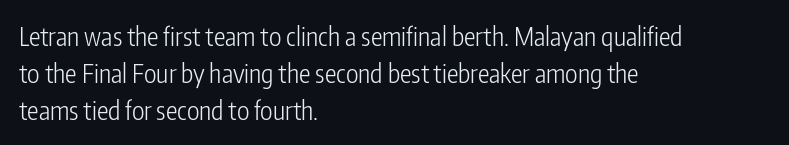
Q: Is the text bold? A: No.
Q: Is the text italic (slanted)? A: No, it is upright.
Q: Is the text underlined? A: No.
Q: How is the paragraph aligned? A: Left-aligned.
Q: Is the spacing between letters normal or unusually wide? A: Normal.
Q: Is the spacing between lines tight, normal or loose? A: Normal.
